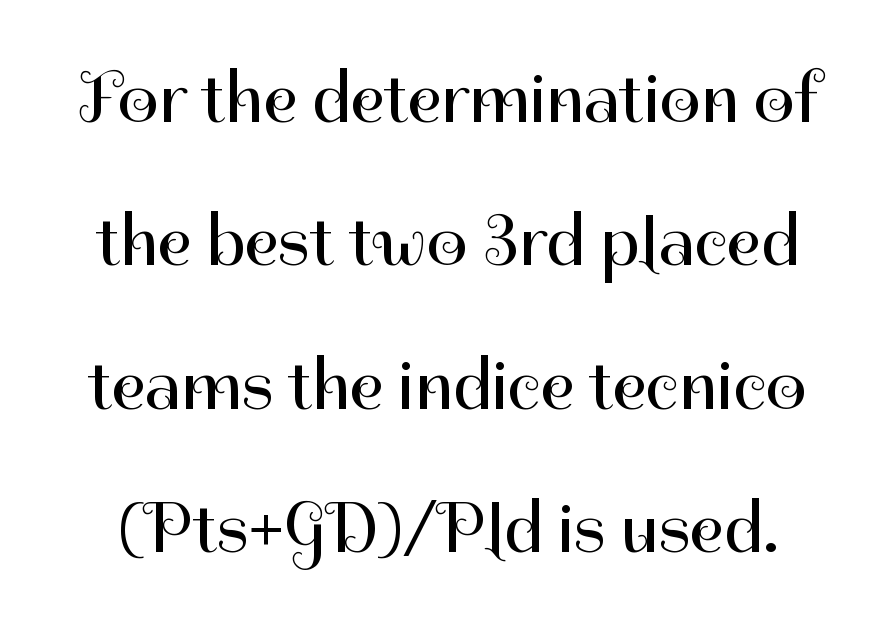
Q: Is the text bold? A: No.
Q: Is the text italic (slanted)? A: No, it is upright.
Q: Is the typeface a serif or a sans-serif typeface? A: Sans-serif.
Q: Is the text underlined? A: No.
Q: Is the spacing between letters normal or unusually wide? A: Normal.
Q: Is the spacing between lines tight, normal or loose? A: Loose.
Q: Width (condensed, normal, or wide)? A: Normal.
Q: Stroke contrast? A: High.
Q: x-height? A: Medium.
Q: Monospaced? A: No.
